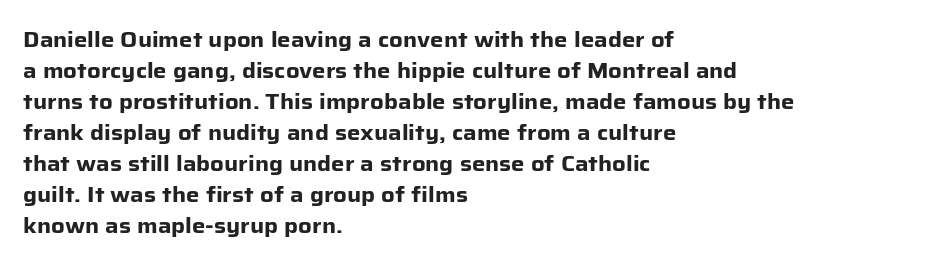
The image shows 21 px bold type, upright; set left-aligned, normal line spacing (1.48x), normal letter spacing, not underlined.
